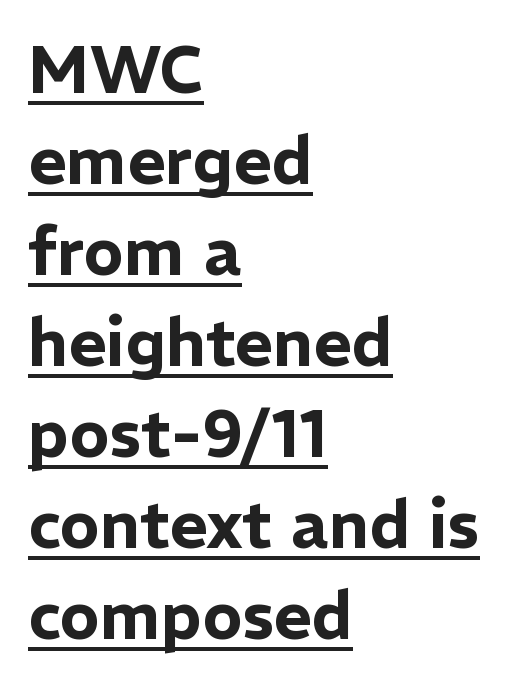
Rendered with straight, roman letterforms. This sample uses plain, unmodified letter spacing. Does the leading feel generous? No, just average. The letters carry no serifs — their stems end cleanly without finishing strokes. Note the varied advance widths — an 'i' is clearly narrower than an 'm'. The rag falls on the right side of this text block.
